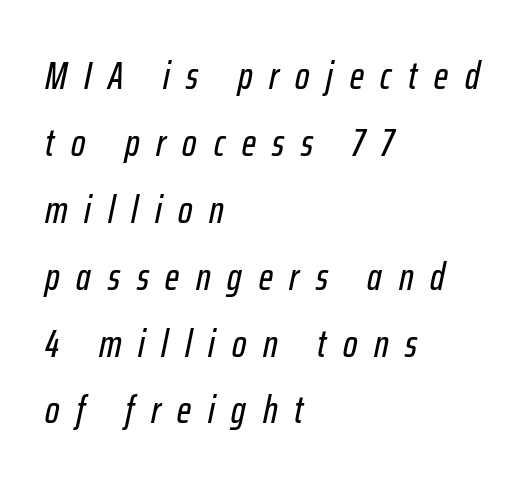
{"italic": "yes", "lean": "right", "slant_degrees": 12, "width": "condensed", "stroke_contrast": "low", "x_height": "medium", "monospaced": "no", "underline": "no", "align": "left", "line_spacing_ratio": 1.76, "letter_spacing": "wide", "letter_spacing_em": 0.44, "glyph_px": 38}
